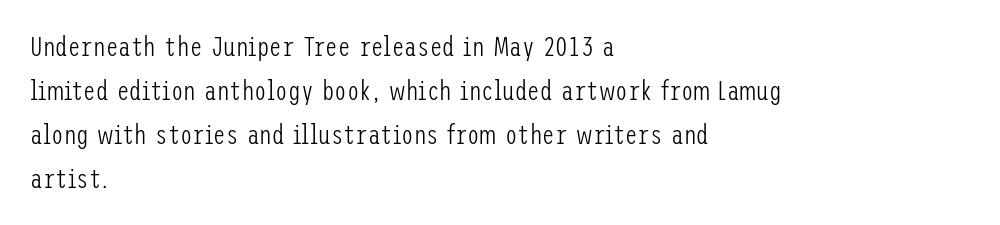
The passage shown has conventional tracking throughout. The weight would be labelled regular, book, light, or lighter still. The space directly below the letters is spotless. Every stem runs plumb, perpendicular to the baseline. Compared with typical paragraphs, the rows here are spaced about the same. Each line starts at the same left margin while the right side varies.
